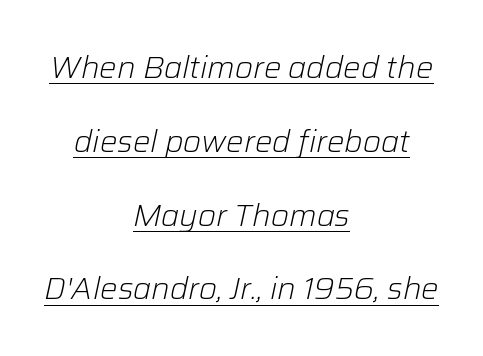
The rendering uses natural spacing where letterforms have individual widths. The letters look calm and open, with moderate or lighter stems. The whitespace from short lines is split evenly between both sides. Looking at the ascenders, they clearly lean. The vertical gap from one line to the next is large. In terms of letterspacing, this is plain default setting.
